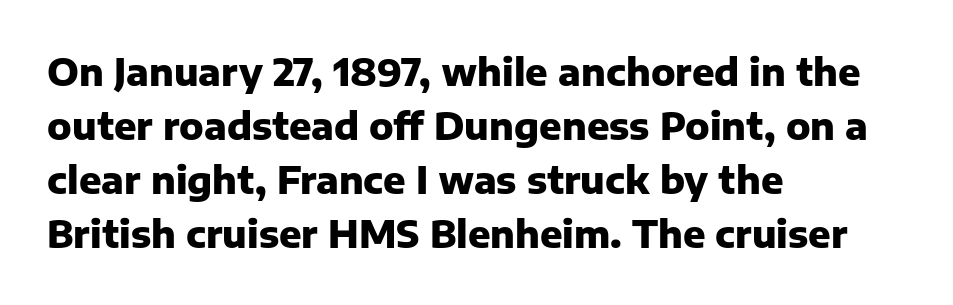
Honestly, there is no underline to notice here at all. The lettering holds an erect, upright posture throughout. Here the glyphs are tracked normally, forming tight word shapes. The typesetter chose a ragged-right arrangement here. The letters advance in unequal steps, a hallmark of proportional type. In terms of leading, this rendering sits right in the middle.
